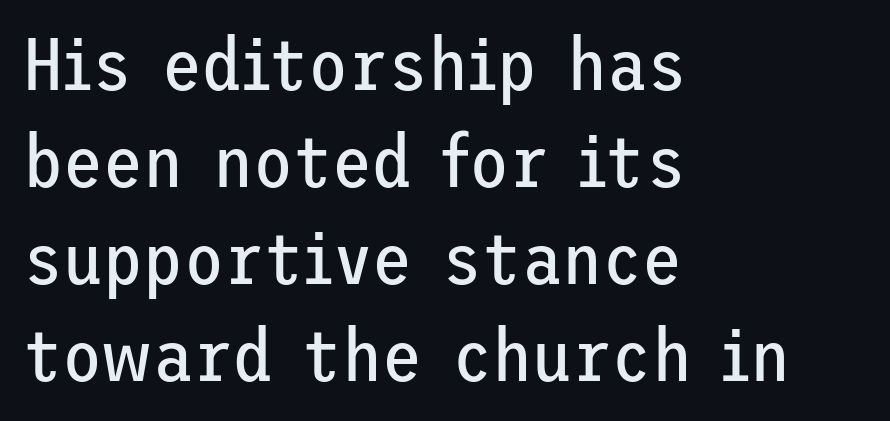
The image shows 73 px regular-weight sans-serif type, upright; set left-aligned, normal line spacing (1.33x), normal letter spacing, not underlined; low stroke contrast and a medium x-height.
